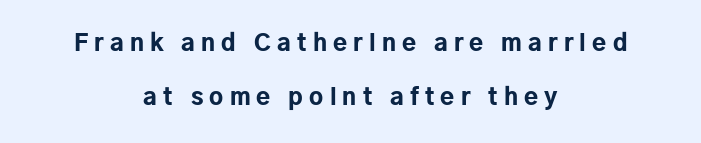
{"italic": "no", "bold": "yes", "underline": "no", "align": "center", "line_spacing": "loose", "line_spacing_ratio": 2.36, "letter_spacing": "wide", "letter_spacing_em": 0.27, "glyph_px": 23}
